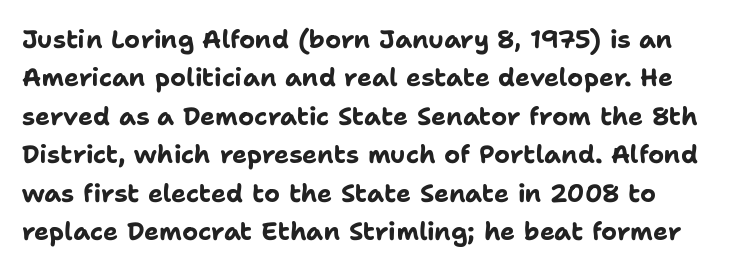
Q: Is the text bold? A: Yes.
Q: Is the text italic (slanted)? A: No, it is upright.
Q: Is the text underlined? A: No.
Q: How is the paragraph aligned? A: Left-aligned.
Q: Is the spacing between letters normal or unusually wide? A: Normal.
Q: Is the spacing between lines tight, normal or loose? A: Normal.
